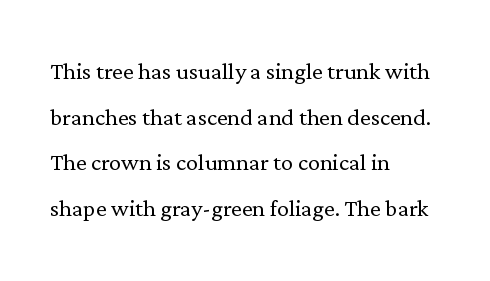
{"serif": "yes", "italic": "no", "bold": "no", "weight": "light", "width": "normal", "stroke_contrast": "low", "x_height": "medium", "monospaced": "no", "underline": "no", "align": "left", "line_spacing": "normal", "line_spacing_ratio": 1.52, "letter_spacing": "normal", "letter_spacing_em": 0.0, "glyph_px": 30}
